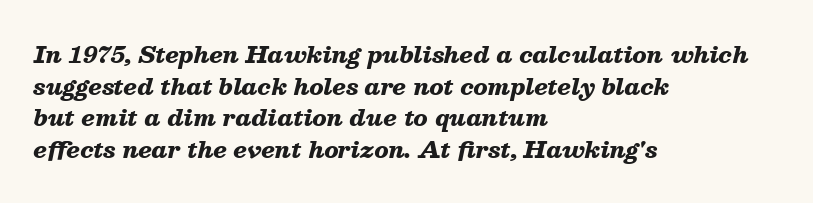
{"italic": "yes", "lean": "right", "slant_degrees": 13, "bold": "yes", "underline": "no", "align": "left", "line_spacing": "normal", "line_spacing_ratio": 1.38, "letter_spacing": "normal", "letter_spacing_em": 0.0, "glyph_px": 23}
